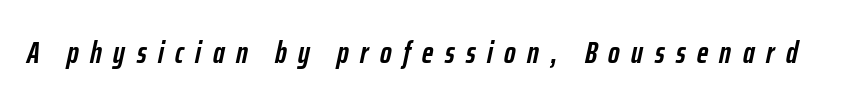
{"italic": "yes", "lean": "right", "slant_degrees": 12, "bold": "yes", "weight": "semibold", "width": "condensed", "stroke_contrast": "low", "x_height": "medium", "monospaced": "no", "underline": "no", "letter_spacing": "wide", "letter_spacing_em": 0.37, "glyph_px": 31}
